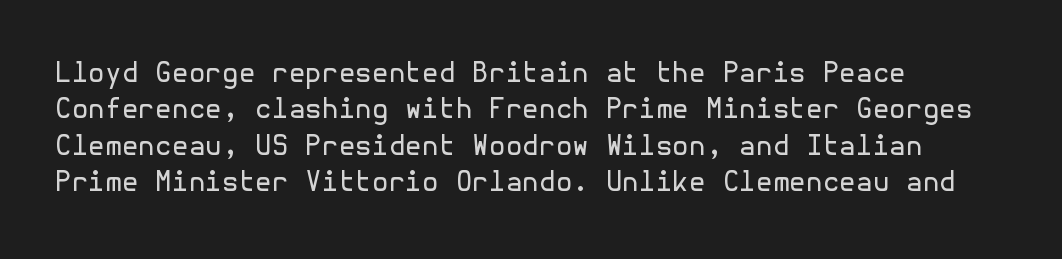
Upright lettering throughout. Reading down the column, the eye jumps a familiar distance to each next line. The typesetting does not lean heavy: it is not bold. Horizontal alignment here is leftward, the default for most running prose. The space directly below the letters is spotless. Glyph-to-glyph distance matches everyday printed text.
